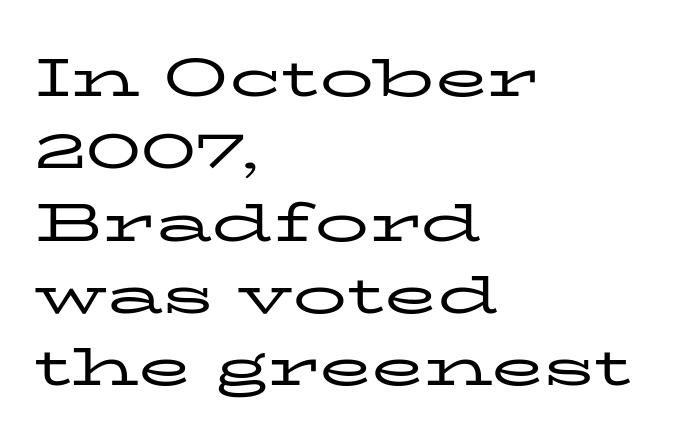
The image shows 54 px regular-weight, wide serif type, upright; set left-aligned, normal line spacing (1.34x), normal letter spacing, not underlined; low stroke contrast and a medium x-height.
